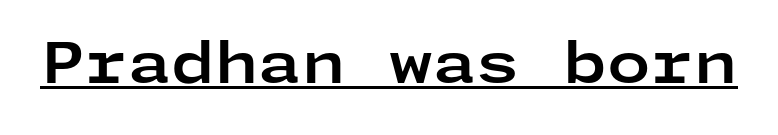
Q: Is the text bold? A: Yes.
Q: Is the text italic (slanted)? A: No, it is upright.
Q: Is the typeface a serif or a sans-serif typeface? A: Sans-serif.
Q: Is the text underlined? A: Yes.
Q: Is the spacing between letters normal or unusually wide? A: Normal.
Q: Width (condensed, normal, or wide)? A: Wide.
Q: Stroke contrast? A: Low.
Q: x-height? A: Medium.
